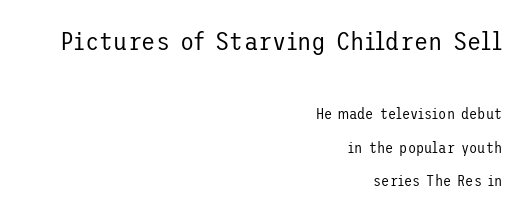
{"italic": "no", "bold": "no", "underline": "no", "align": "right", "line_spacing": "loose", "line_spacing_ratio": 2.24, "letter_spacing": "normal", "letter_spacing_em": 0.0, "larger_block": "first", "size_ratio": 1.73, "glyph_px": 26}
